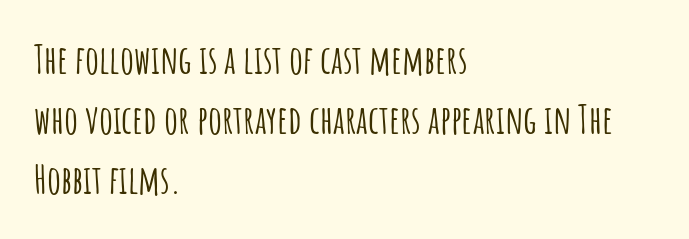
A typesetter would label this face a sans. Think of a printed novel: that variable character pitch is what you see here. Words float on clear page, feet unadorned. Tracking here is standard; glyphs follow each other at the usual distance.
